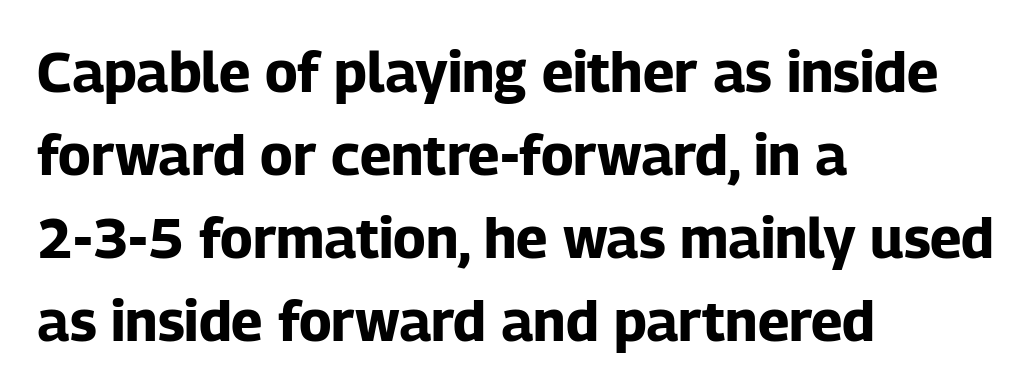
The image shows 56 px bold sans-serif type, upright; set left-aligned, normal line spacing (1.48x), normal letter spacing, not underlined; low stroke contrast and a medium x-height.
